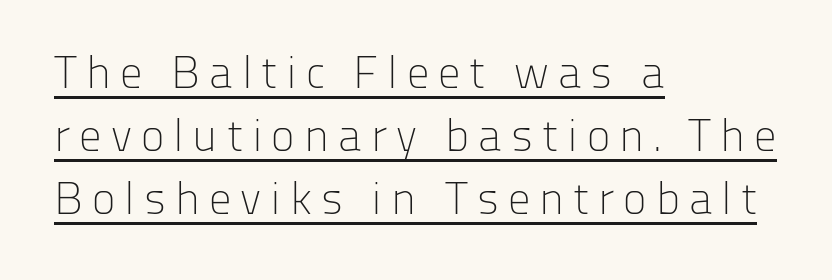
The image shows 45 px light sans-serif type, upright; set left-aligned, normal line spacing (1.4x), unusually wide letter spacing (+0.2 em), underlined; low stroke contrast and a medium x-height.
